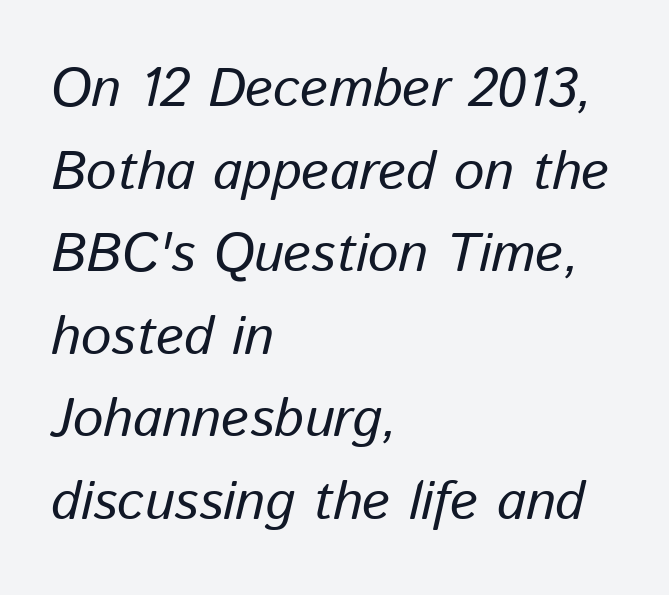
Q: Is the text bold? A: No.
Q: Is the text italic (slanted)? A: Yes, it leans right by about 13 degrees.
Q: Is the text underlined? A: No.
Q: How is the paragraph aligned? A: Left-aligned.
Q: Is the spacing between letters normal or unusually wide? A: Normal.
Q: Is the spacing between lines tight, normal or loose? A: Normal.
Q: Width (condensed, normal, or wide)? A: Normal.
Q: Stroke contrast? A: Low.
Q: x-height? A: Medium.
Q: Monospaced? A: No.
